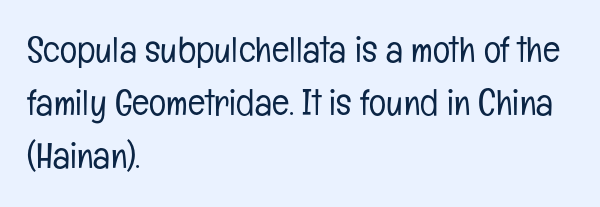
The image shows 36 px light, condensed sans-serif type, upright; set left-aligned, normal line spacing (1.47x), normal letter spacing, not underlined; low stroke contrast and a medium x-height.
